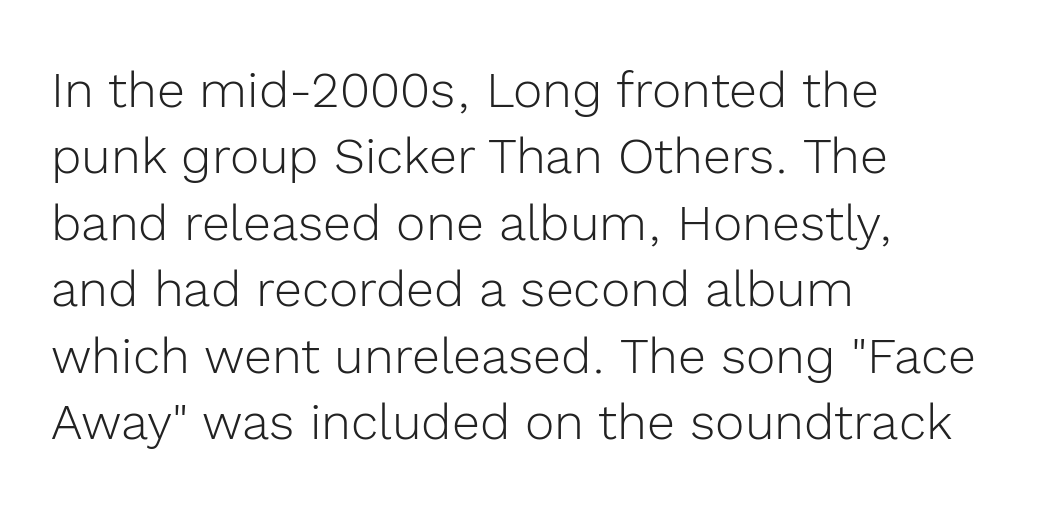
Q: Is the text bold? A: No.
Q: Is the text italic (slanted)? A: No, it is upright.
Q: Is the typeface a serif or a sans-serif typeface? A: Sans-serif.
Q: Is the text underlined? A: No.
Q: How is the paragraph aligned? A: Left-aligned.
Q: Is the spacing between letters normal or unusually wide? A: Normal.
Q: Is the spacing between lines tight, normal or loose? A: Normal.
Q: Width (condensed, normal, or wide)? A: Normal.
Q: x-height? A: Medium.
Q: Monospaced? A: No.
